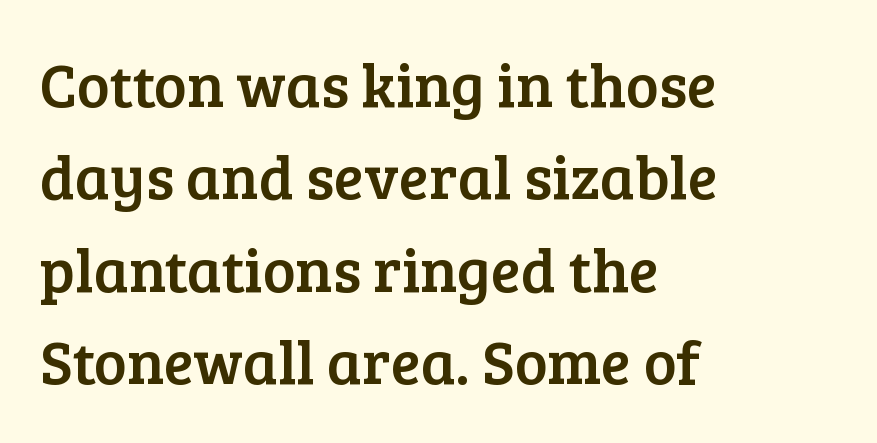
Q: Is the text italic (slanted)? A: No, it is upright.
Q: Is the typeface a serif or a sans-serif typeface? A: Serif.
Q: Is the text underlined? A: No.
Q: How is the paragraph aligned? A: Left-aligned.
Q: Is the spacing between letters normal or unusually wide? A: Normal.
Q: Is the spacing between lines tight, normal or loose? A: Normal.
Q: Width (condensed, normal, or wide)? A: Normal.
Q: Stroke contrast? A: Low.
Q: x-height? A: Medium.
Q: Monospaced? A: No.
